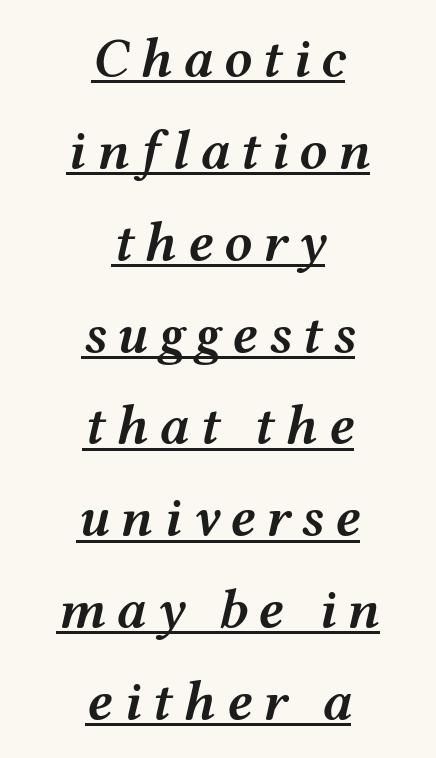
Q: Is the text bold? A: Semi-bold.
Q: Is the text italic (slanted)? A: Yes, it leans right by about 12 degrees.
Q: Is the text underlined? A: Yes.
Q: How is the paragraph aligned? A: Centered.
Q: Is the spacing between lines tight, normal or loose? A: Normal.
Q: Width (condensed, normal, or wide)? A: Wide.
Q: Stroke contrast? A: Medium.
Q: x-height? A: Medium.
Q: Monospaced? A: No.
